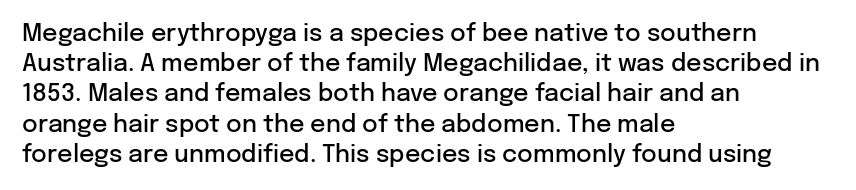
The image shows 24 px text type, upright; set left-aligned, normal line spacing (1.26x), normal letter spacing, not underlined.
